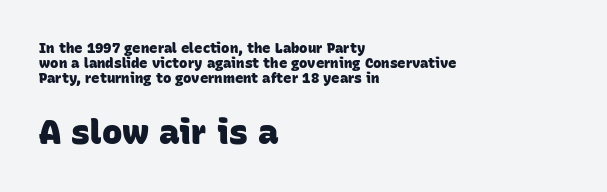
The image shows 34 px heavy sans-serif type; set left-aligned, tight line spacing (1.06x), normal letter spacing, not underlined; the second (bottom) block is 2.43x larger; low stroke contrast and a large x-height.
